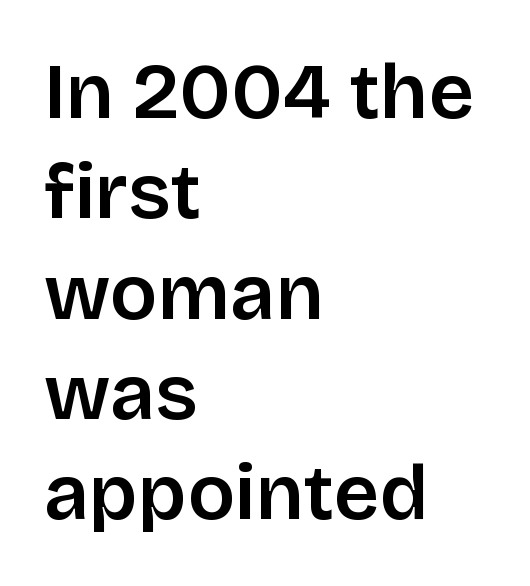
{"serif": "no", "italic": "no", "width": "normal", "stroke_contrast": "low", "x_height": "large", "monospaced": "no", "underline": "no", "align": "left", "line_spacing": "normal", "line_spacing_ratio": 1.27, "letter_spacing": "normal", "letter_spacing_em": 0.0, "glyph_px": 79}
